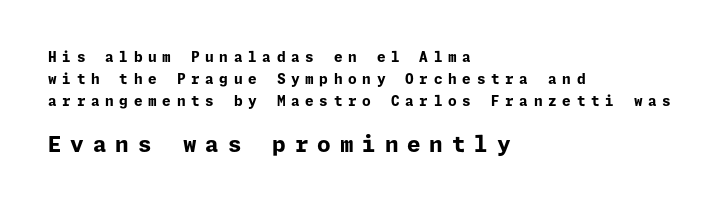
Interline gaps are of average width in this sample. Horizontally, the lines are justified to the leading edge only. Heft: maximum for text — a bold. The lettering stays uniformly vertical, giving the passage a roman look. Of the two passages, the one underneath uses the larger point size. Loose tracking; the words dissolve into strings of separated letters.
